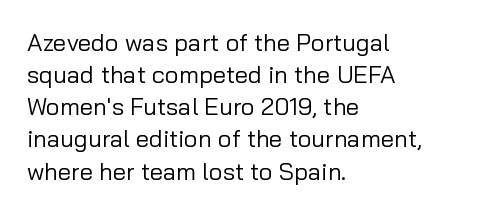
The image shows 24 px text type, upright; set left-aligned, normal line spacing (1.34x), normal letter spacing, not underlined.
